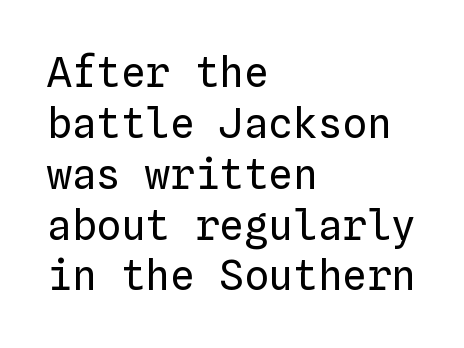
{"italic": "no", "bold": "no", "weight": "regular", "width": "normal", "stroke_contrast": "low", "x_height": "medium", "monospaced": "yes", "underline": "no", "align": "left", "line_spacing_ratio": 1.24, "letter_spacing": "normal", "letter_spacing_em": 0.0, "glyph_px": 41}
